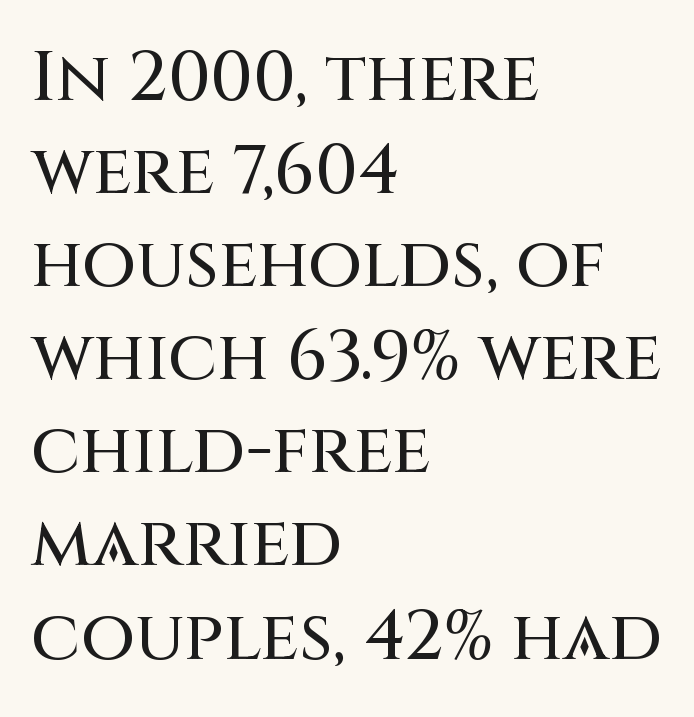
{"serif": "no", "italic": "no", "width": "normal", "stroke_contrast": "medium", "x_height": "large", "monospaced": "no", "underline": "no", "align": "left", "line_spacing": "normal", "line_spacing_ratio": 1.33, "letter_spacing": "normal", "letter_spacing_em": 0.0, "glyph_px": 70}
